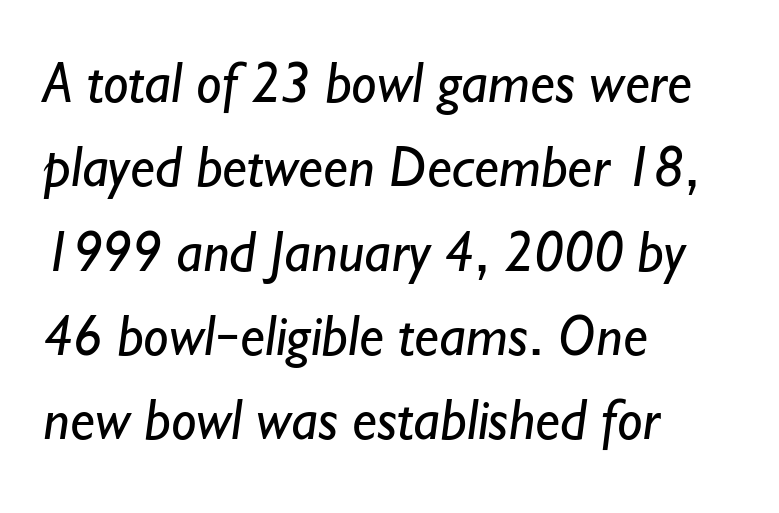
Q: Is the text bold? A: No.
Q: Is the typeface a serif or a sans-serif typeface? A: Sans-serif.
Q: Is the text underlined? A: No.
Q: How is the paragraph aligned? A: Left-aligned.
Q: Is the spacing between letters normal or unusually wide? A: Normal.
Q: Is the spacing between lines tight, normal or loose? A: Normal.
Q: Width (condensed, normal, or wide)? A: Normal.
Q: Stroke contrast? A: Low.
Q: x-height? A: Small.
Q: Monospaced? A: No.
